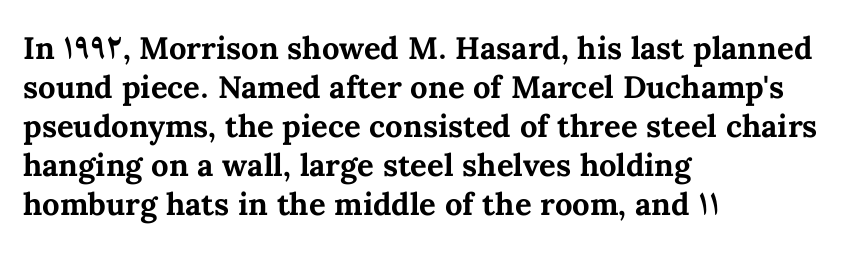
The image shows 31 px bold type, upright; set left-aligned, normal line spacing (1.26x), normal letter spacing, not underlined; medium stroke contrast and a medium x-height.
